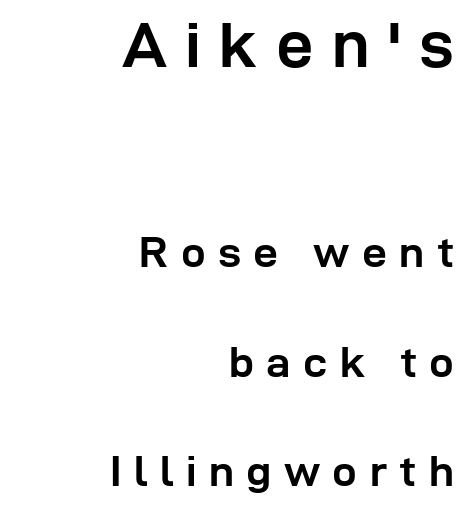
Q: Is the text bold? A: Yes.
Q: Is the text italic (slanted)? A: No, it is upright.
Q: Is the typeface a serif or a sans-serif typeface? A: Sans-serif.
Q: Is the text underlined? A: No.
Q: How is the paragraph aligned? A: Right-aligned.
Q: Is the spacing between letters normal or unusually wide? A: Unusually wide.
Q: Is the spacing between lines tight, normal or loose? A: Loose.
Q: Which block of text is set in a larger size, the first (top) or the second (bottom)? A: The first (top) one.
Q: Width (condensed, normal, or wide)? A: Normal.
Q: Stroke contrast? A: Low.
Q: x-height? A: Medium.
Q: Monospaced? A: No.
